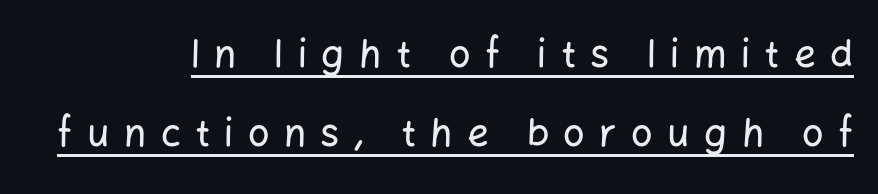
The image shows 38 px sans-serif type, upright; set right-aligned, loose line spacing (2.08x), unusually wide letter spacing (+0.38 em), underlined; low stroke contrast and a medium x-height.
